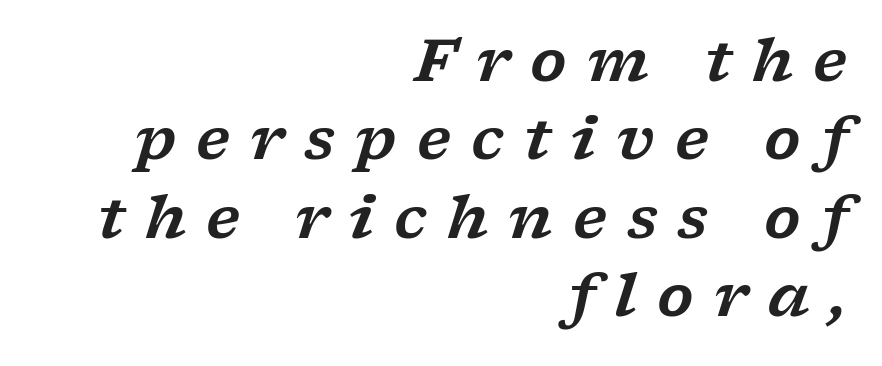
Underlining? Definitely not there. Evenly set lines give the paragraph a standard silhouette. Here the designer chose a conventional face with non-uniform glyph widths. Glyph-to-glyph distance is far greater than everyday printed text. The rag falls on the left side of this text block. Serif or sans? Serif — the stroke terminals have little feet.
